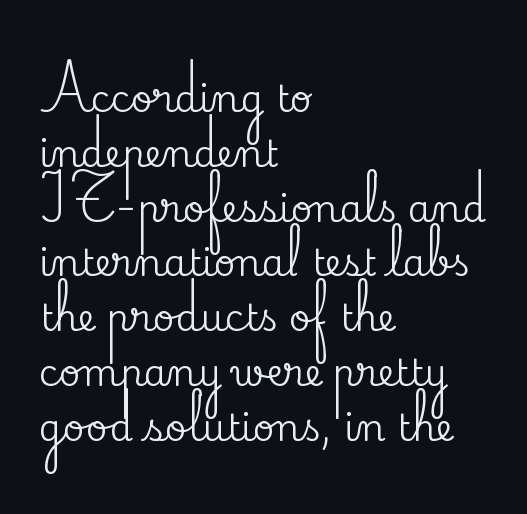
The image shows 37 px serif type, upright; set left-aligned, normal line spacing (1.48x), normal letter spacing, not underlined; medium stroke contrast and a small x-height.
